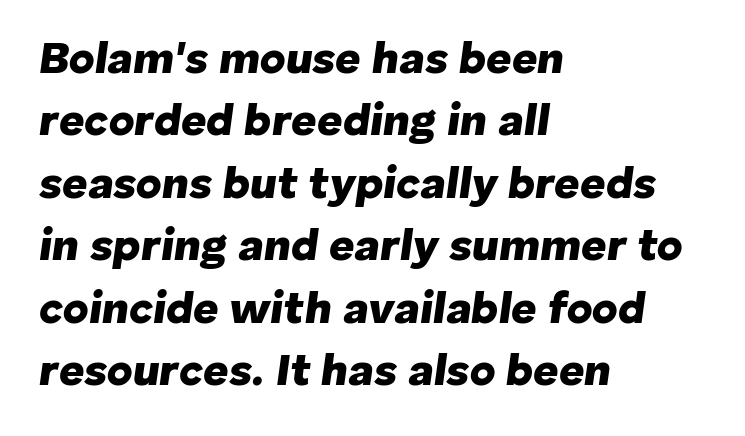
The image shows 44 px heavy type, italic (leaning right); set left-aligned, normal line spacing (1.42x), normal letter spacing, not underlined; low stroke contrast and a medium x-height.
